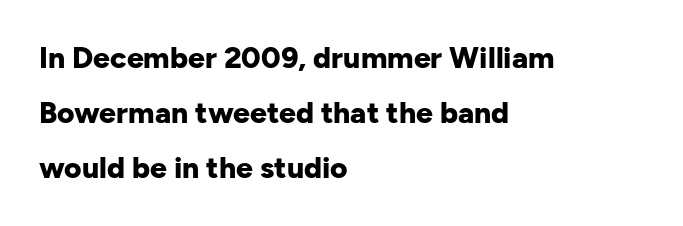
Q: Is the text bold? A: Yes.
Q: Is the text italic (slanted)? A: No, it is upright.
Q: Is the typeface a serif or a sans-serif typeface? A: Sans-serif.
Q: Is the text underlined? A: No.
Q: How is the paragraph aligned? A: Left-aligned.
Q: Is the spacing between letters normal or unusually wide? A: Normal.
Q: Width (condensed, normal, or wide)? A: Normal.
Q: Stroke contrast? A: Low.
Q: x-height? A: Medium.
Q: Monospaced? A: No.
